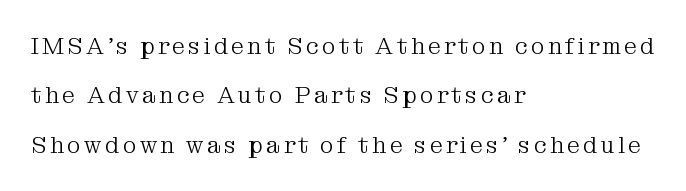
{"italic": "no", "bold": "no", "underline": "no", "align": "left", "line_spacing": "loose", "line_spacing_ratio": 2.15, "glyph_px": 23}
